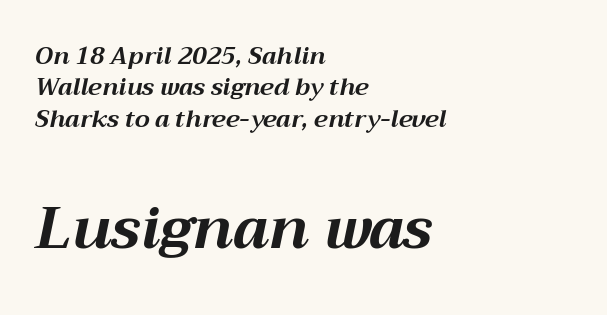
{"italic": "yes", "lean": "right", "slant_degrees": 12, "bold": "yes", "weight": "bold", "width": "normal", "stroke_contrast": "medium", "x_height": "medium", "monospaced": "no", "underline": "no", "align": "left", "line_spacing": "normal", "line_spacing_ratio": 1.31, "letter_spacing": "normal", "letter_spacing_em": 0.0, "larger_block": "second", "size_ratio": 2.46, "glyph_px": 59}
